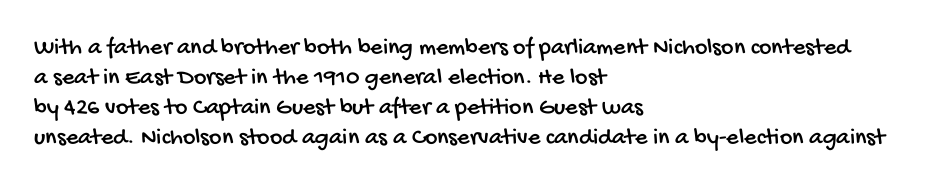
Regular leading. Leftover space on each line is placed entirely after the last word. The strip under each line holds only bare page. How are the letters spaced? Ordinarily, with no added tracking.
